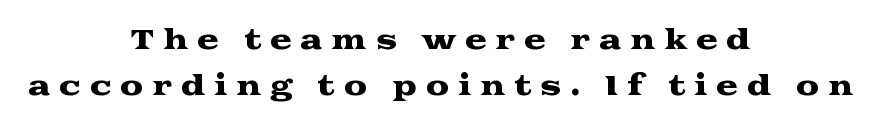
The image shows 26 px text type, upright; set centered, line spacing 1.77x, unusually wide letter spacing (+0.33 em), not underlined.
